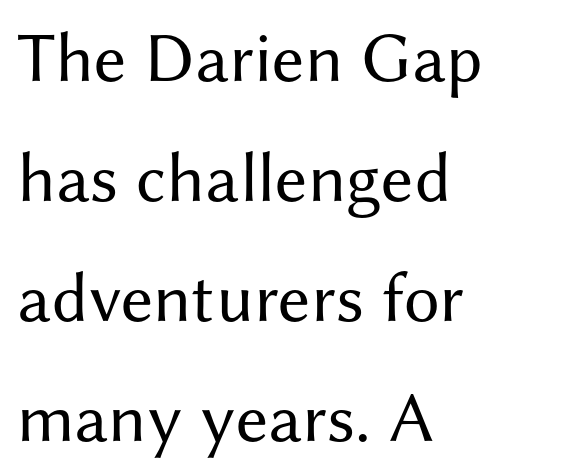
Classification — sans serif. Rule under the text: the space is simply empty. Baseline-to-baseline distance is the conventional proportion of letter height. The strokes carry an ordinary text weight at most. Left-aligned paragraph, ragged on the right. The passage shown has conventional tracking throughout.
